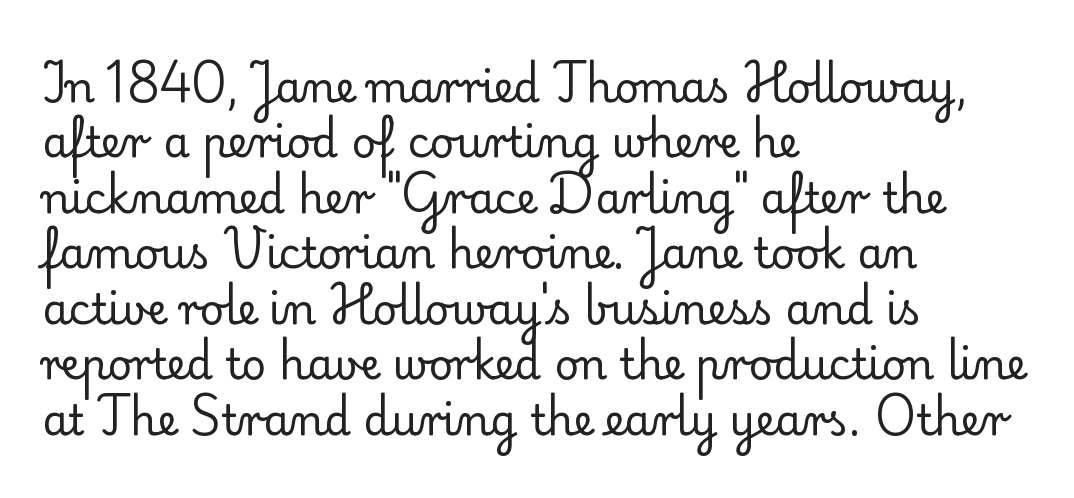
{"serif": "yes", "italic": "no", "bold": "no", "weight": "regular", "width": "normal", "stroke_contrast": "low", "x_height": "small", "monospaced": "no", "underline": "no", "align": "left", "line_spacing": "normal", "line_spacing_ratio": 1.32, "letter_spacing": "normal", "letter_spacing_em": 0.0, "glyph_px": 42}
